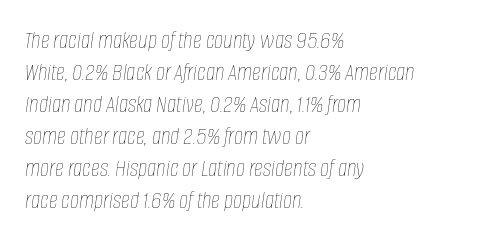
The image shows 25 px text type, italic (leaning right); set left-aligned, normal line spacing (1.28x), normal letter spacing, not underlined.
